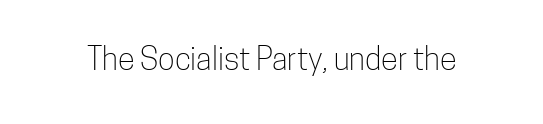
{"serif": "no", "italic": "no", "bold": "no", "weight": "light", "width": "condensed", "stroke_contrast": "low", "x_height": "medium", "monospaced": "no", "underline": "no", "letter_spacing": "normal", "letter_spacing_em": 0.0, "glyph_px": 31}
